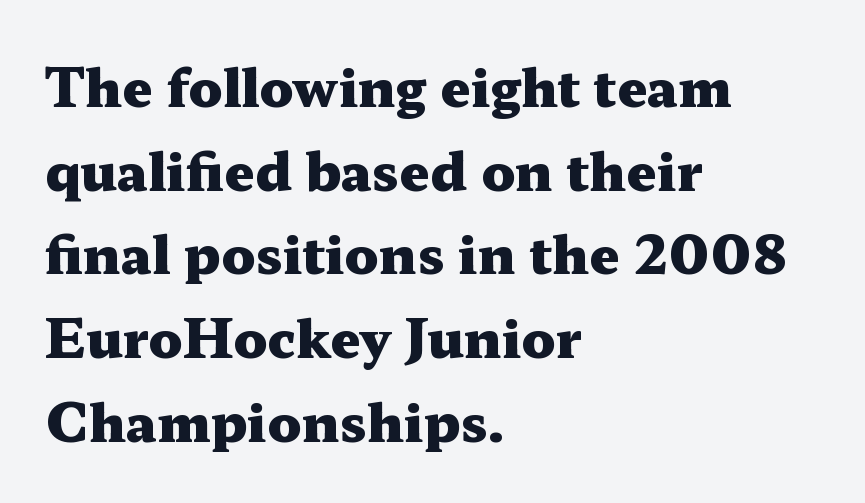
{"serif": "yes", "italic": "no", "bold": "yes", "weight": "heavy", "width": "wide", "stroke_contrast": "medium", "x_height": "medium", "monospaced": "no", "underline": "no", "align": "left", "line_spacing": "normal", "line_spacing_ratio": 1.58, "letter_spacing": "normal", "letter_spacing_em": 0.0, "glyph_px": 53}
